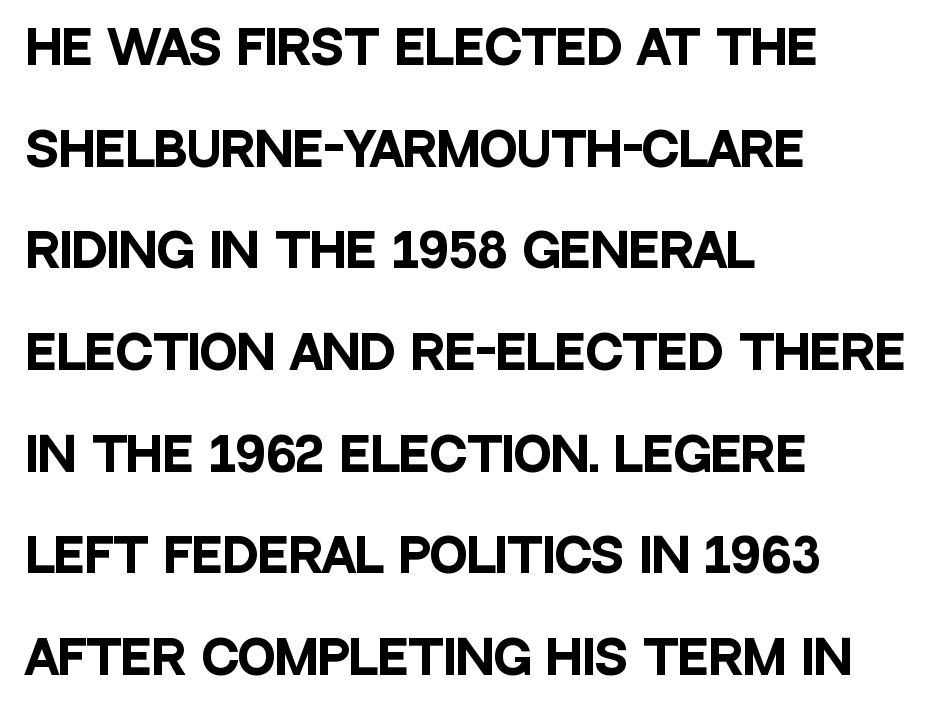
Q: Is the text bold? A: Yes.
Q: Is the text italic (slanted)? A: No, it is upright.
Q: Is the typeface a serif or a sans-serif typeface? A: Sans-serif.
Q: Is the text underlined? A: No.
Q: How is the paragraph aligned? A: Left-aligned.
Q: Is the spacing between letters normal or unusually wide? A: Normal.
Q: Is the spacing between lines tight, normal or loose? A: Loose.
Q: Width (condensed, normal, or wide)? A: Condensed.
Q: Stroke contrast? A: Low.
Q: x-height? A: Large.
Q: Monospaced? A: No.
